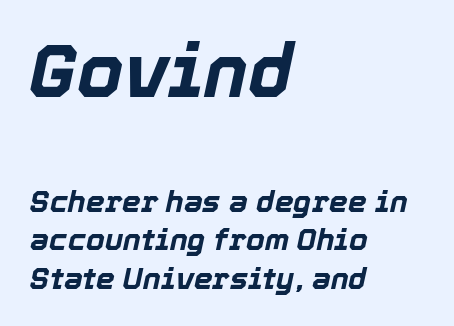
Q: Is the text bold? A: Yes.
Q: Is the text italic (slanted)? A: Yes, it leans right by about 12 degrees.
Q: Is the text underlined? A: No.
Q: How is the paragraph aligned? A: Left-aligned.
Q: Is the spacing between letters normal or unusually wide? A: Normal.
Q: Is the spacing between lines tight, normal or loose? A: Normal.
Q: Which block of text is set in a larger size, the first (top) or the second (bottom)? A: The first (top) one.
Q: Width (condensed, normal, or wide)? A: Normal.
Q: x-height? A: Medium.
Q: Monospaced? A: No.
